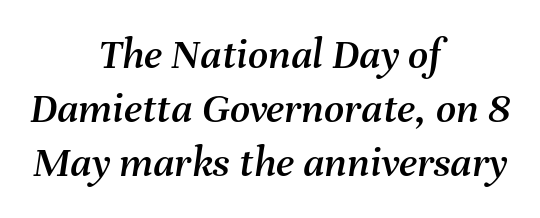
Horizontally, the lines are justified to the midpoint only. Just letters on the line, the space beneath them empty. Short note: letters normally spaced. The glyphs look as if they've been sheared to an angle.
